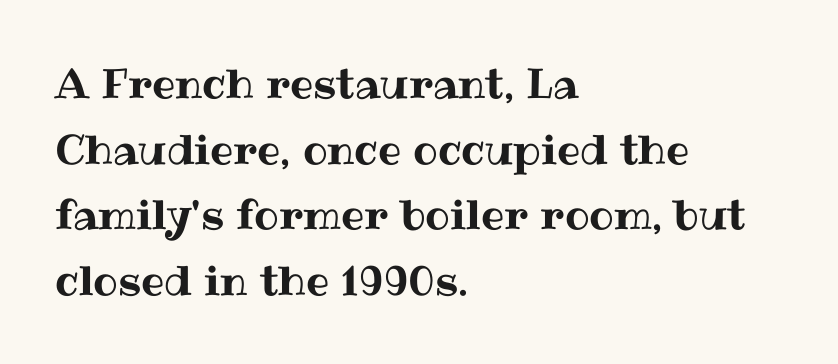
Here the designer chose a conventional face with non-uniform glyph widths. How are the letters spaced? Ordinarily, with no added tracking. Layout note: lines flush left. Does the lettering tilt? It doesn't — this is upright.
